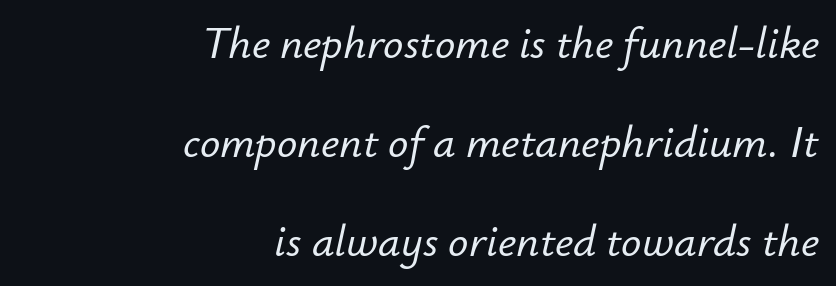
Q: Is the text italic (slanted)? A: Yes, it leans right by about 12 degrees.
Q: Is the text underlined? A: No.
Q: How is the paragraph aligned? A: Right-aligned.
Q: Is the spacing between letters normal or unusually wide? A: Normal.
Q: Is the spacing between lines tight, normal or loose? A: Loose.
Q: Width (condensed, normal, or wide)? A: Normal.
Q: Stroke contrast? A: Low.
Q: x-height? A: Small.
Q: Monospaced? A: No.
